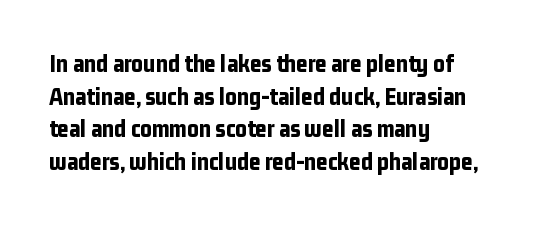
{"italic": "no", "bold": "yes", "underline": "no", "align": "left", "line_spacing": "normal", "line_spacing_ratio": 1.31, "letter_spacing": "normal", "letter_spacing_em": 0.0, "glyph_px": 25}
